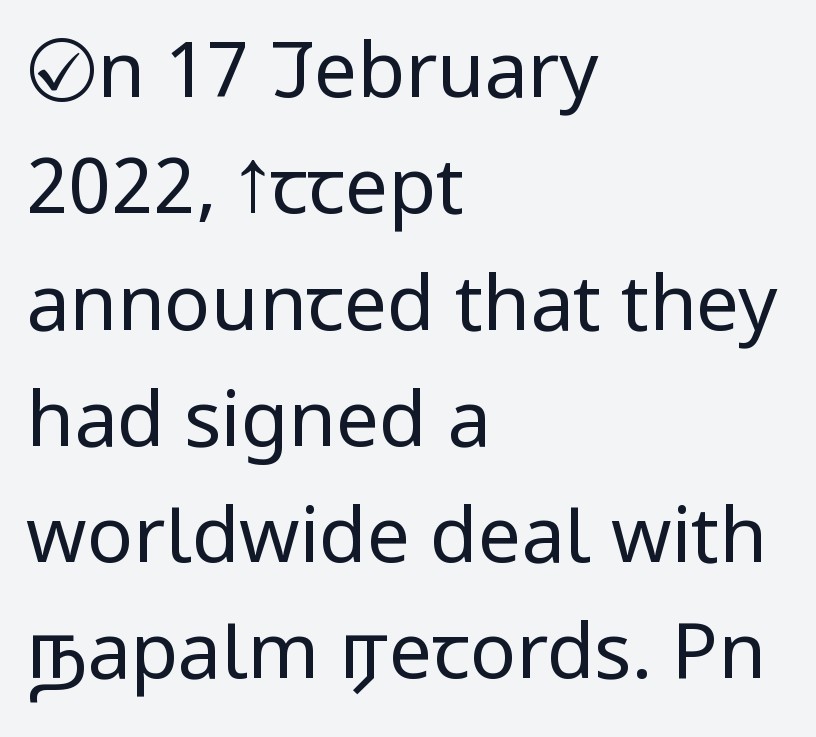
The image shows 77 px regular-weight, condensed sans-serif type, upright; set left-aligned, normal line spacing (1.51x), normal letter spacing, not underlined; low stroke contrast and a large x-height.
